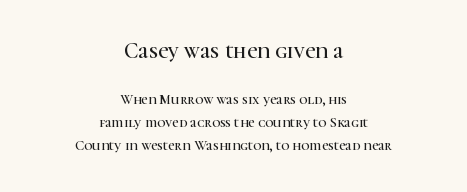
The image shows 22 px text type, upright; set centered, normal line spacing (1.64x), normal letter spacing, not underlined; the first (top) block is 1.57x larger.
